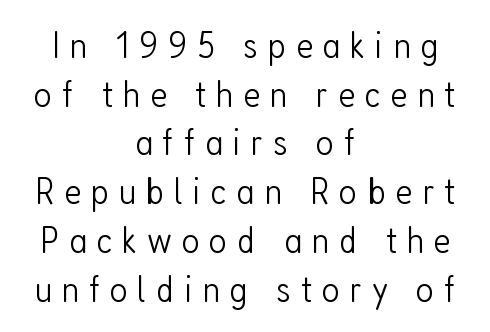
{"serif": "no", "italic": "no", "bold": "no", "weight": "light", "width": "condensed", "stroke_contrast": "low", "x_height": "medium", "monospaced": "no", "underline": "no", "align": "center", "line_spacing": "normal", "line_spacing_ratio": 1.25, "letter_spacing": "wide", "letter_spacing_em": 0.25, "glyph_px": 39}
